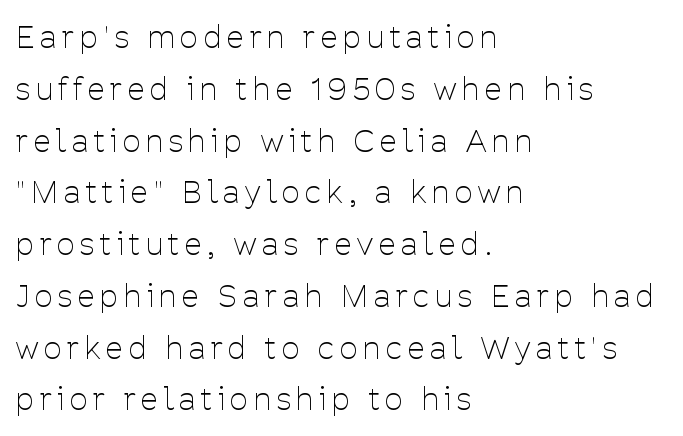
Q: Is the text bold? A: No.
Q: Is the text italic (slanted)? A: No, it is upright.
Q: Is the typeface a serif or a sans-serif typeface? A: Sans-serif.
Q: Is the text underlined? A: No.
Q: How is the paragraph aligned? A: Left-aligned.
Q: Is the spacing between lines tight, normal or loose? A: Normal.
Q: Width (condensed, normal, or wide)? A: Condensed.
Q: Stroke contrast? A: Low.
Q: x-height? A: Medium.
Q: Monospaced? A: No.
